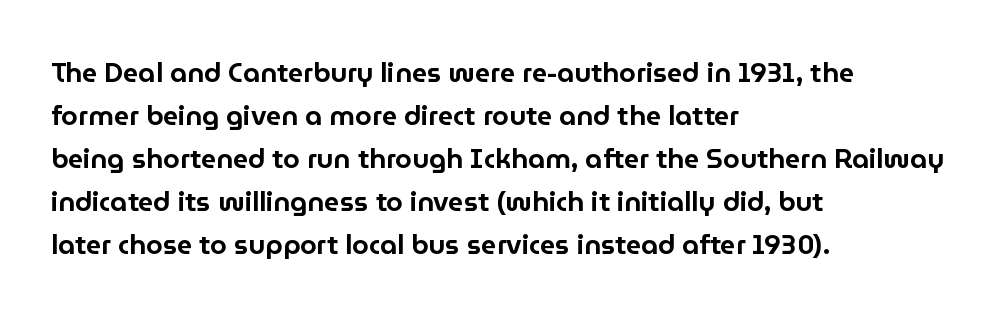
Q: Is the text italic (slanted)? A: No, it is upright.
Q: Is the text underlined? A: No.
Q: How is the paragraph aligned? A: Left-aligned.
Q: Is the spacing between letters normal or unusually wide? A: Normal.
Q: Is the spacing between lines tight, normal or loose? A: Normal.
